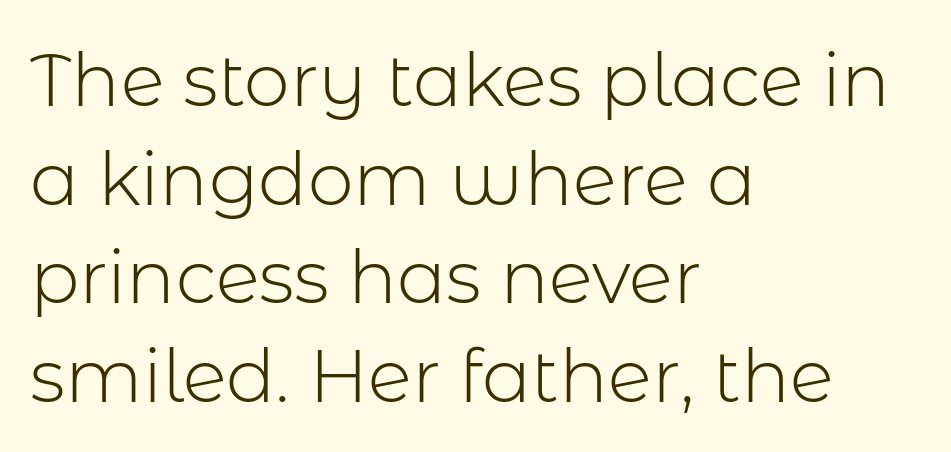
The image shows 73 px light sans-serif type, upright; set left-aligned, normal line spacing (1.35x), normal letter spacing, not underlined; low stroke contrast and a medium x-height.
